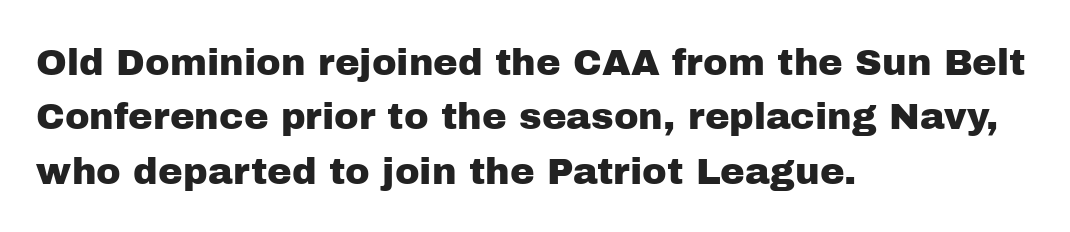
A roman cut, with each character standing at attention. Interline gaps are of average width in this sample. What kind of face is this? One without serifs — a sans. These lines are rendered in a variable-pitch font. Rule under the text: the space is simply empty.
